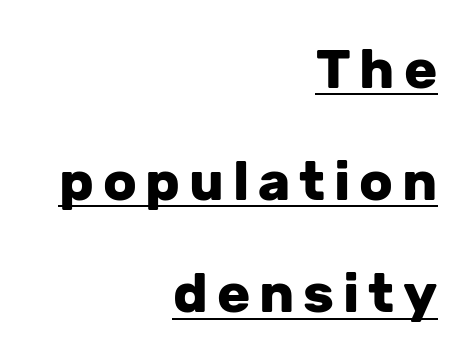
The image shows 55 px heavy sans-serif type, upright; set right-aligned, loose line spacing (2.04x), underlined; low stroke contrast and a medium x-height.
